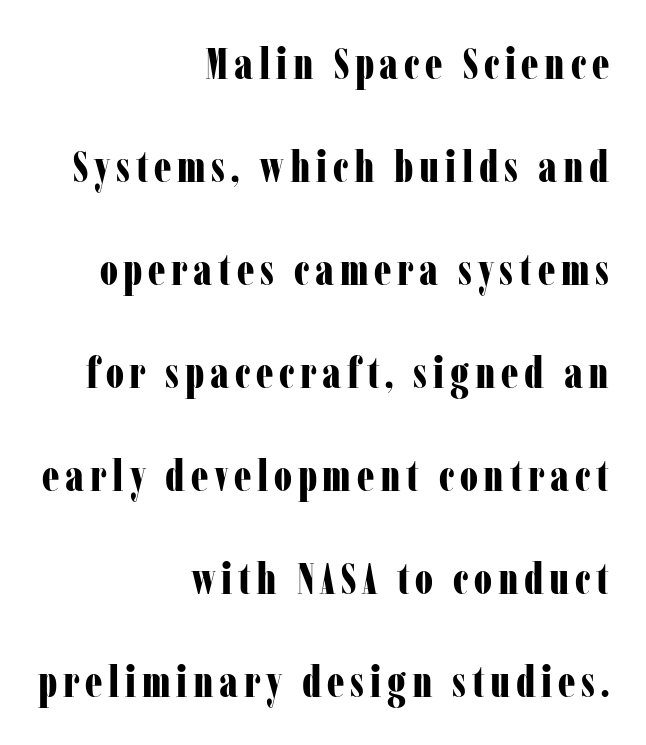
Nobody drew a line under any word here. If you drew a ruler down the right edge, every line would touch it. The rendering uses a large line-height, opening up the rows. The letters stand straight up with perfectly vertical stems. A serif font was chosen for this passage. What weight is shown? A full bold with thick strokes.
